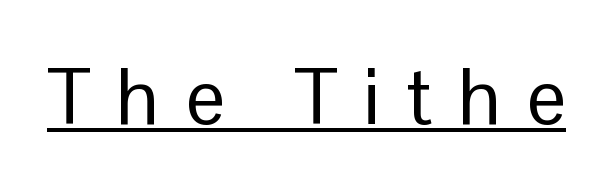
The image shows 79 px regular-weight sans-serif type, upright; set unusually wide letter spacing (+0.33 em), underlined; low stroke contrast and a medium x-height.
